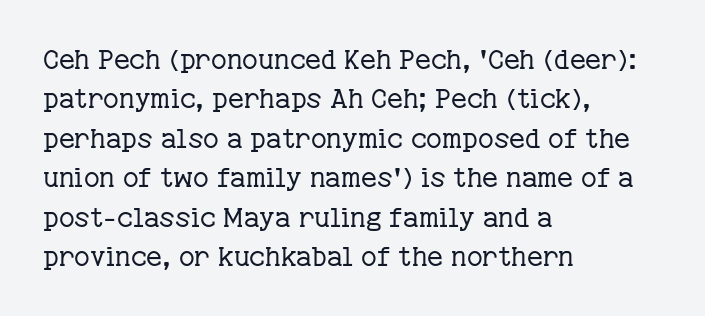
{"italic": "no", "bold": "no", "underline": "no", "align": "left", "line_spacing": "normal", "line_spacing_ratio": 1.46, "letter_spacing": "normal", "letter_spacing_em": 0.0, "glyph_px": 27}
